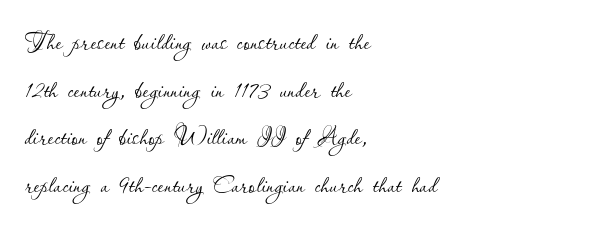
The image shows 32 px thin type; set left-aligned, normal line spacing (1.49x), normal letter spacing, not underlined; low stroke contrast and a small x-height.
